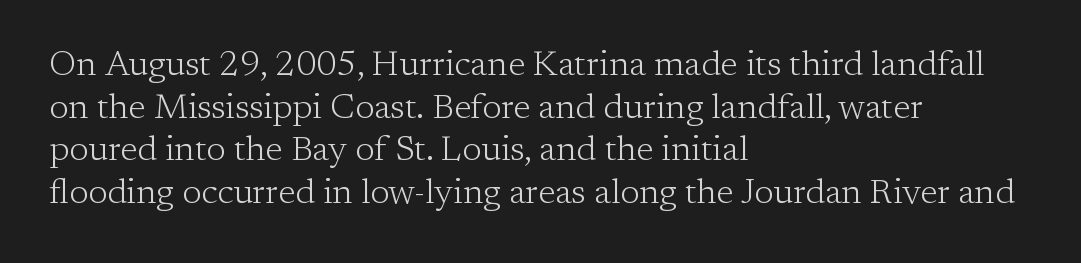
The image shows 35 px light serif type, upright; set left-aligned, line spacing 1.22x, normal letter spacing, not underlined; low stroke contrast and a medium x-height.
